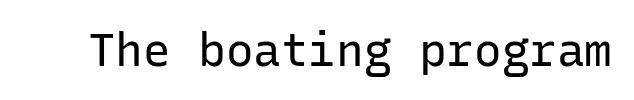
The image shows 46 px regular-weight sans-serif type, upright, monospaced; set normal letter spacing, not underlined; low stroke contrast and a medium x-height.
